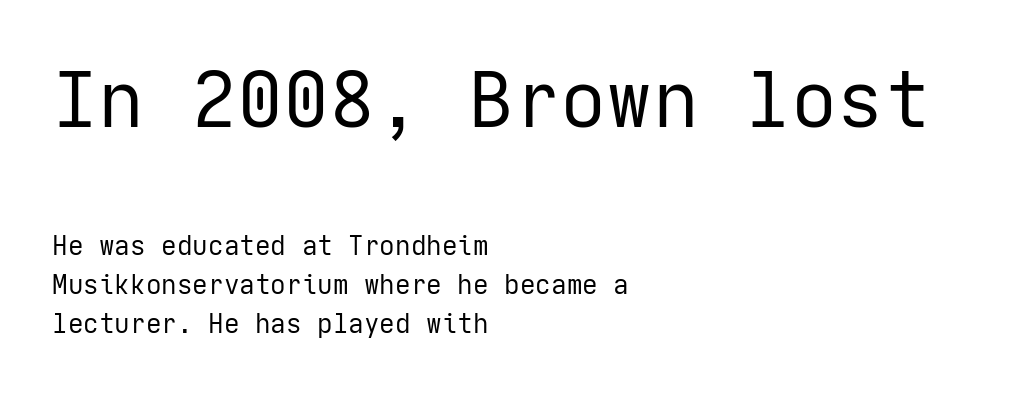
Q: Is the text bold? A: No.
Q: Is the text italic (slanted)? A: No, it is upright.
Q: Is the typeface a serif or a sans-serif typeface? A: Sans-serif.
Q: Is the text underlined? A: No.
Q: How is the paragraph aligned? A: Left-aligned.
Q: Is the spacing between letters normal or unusually wide? A: Normal.
Q: Is the spacing between lines tight, normal or loose? A: Normal.
Q: Which block of text is set in a larger size, the first (top) or the second (bottom)? A: The first (top) one.
Q: Width (condensed, normal, or wide)? A: Normal.
Q: Stroke contrast? A: Low.
Q: x-height? A: Medium.
